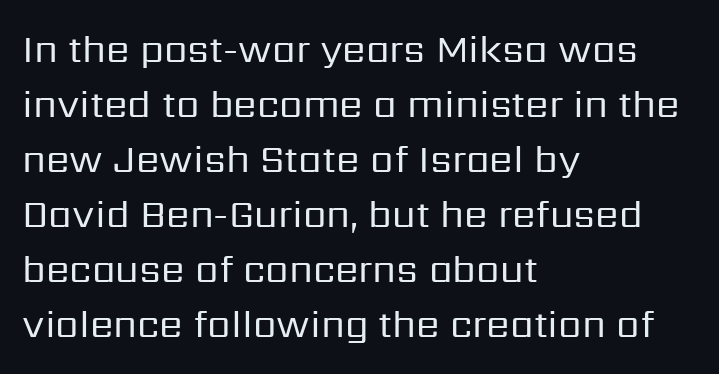
The image shows 38 px regular-weight sans-serif type, upright; set left-aligned, normal line spacing (1.45x), normal letter spacing, not underlined; low stroke contrast and a medium x-height.
